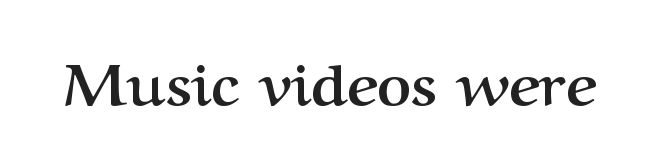
The image shows 59 px semibold serif type, upright; set normal letter spacing, not underlined; medium stroke contrast and a medium x-height.
